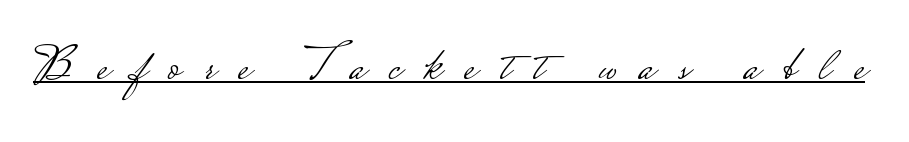
{"serif": "no", "bold": "no", "weight": "light", "width": "wide", "stroke_contrast": "low", "monospaced": "no", "underline": "yes", "letter_spacing": "wide", "letter_spacing_em": 0.48, "glyph_px": 49}
